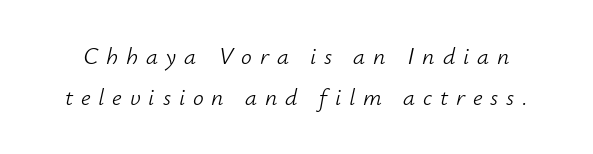
A quiet, ordinary-to-light weight characterises the typeface. Does the lettering tilt? It does — this is italic. Here the glyphs are tracked loosely, breaking word shapes into spaced letters. The rendering uses a moderate line-height, typical for paragraphs. Decoration check: the copy has no underline.
